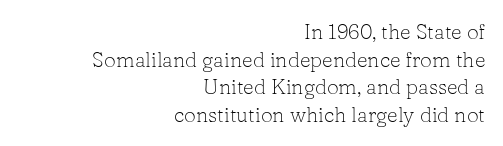
Q: Is the text bold? A: No.
Q: Is the text italic (slanted)? A: No, it is upright.
Q: Is the text underlined? A: No.
Q: How is the paragraph aligned? A: Right-aligned.
Q: Is the spacing between letters normal or unusually wide? A: Normal.
Q: Is the spacing between lines tight, normal or loose? A: Normal.
